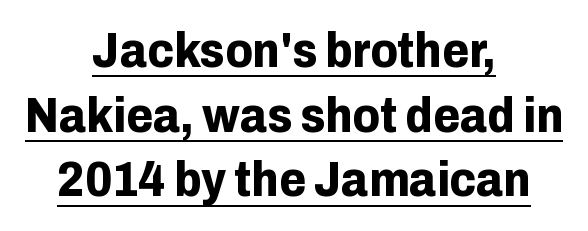
Q: Is the text bold? A: Yes.
Q: Is the text italic (slanted)? A: No, it is upright.
Q: Is the typeface a serif or a sans-serif typeface? A: Sans-serif.
Q: Is the text underlined? A: Yes.
Q: How is the paragraph aligned? A: Centered.
Q: Is the spacing between letters normal or unusually wide? A: Normal.
Q: Is the spacing between lines tight, normal or loose? A: Normal.
Q: Width (condensed, normal, or wide)? A: Normal.
Q: Stroke contrast? A: Low.
Q: x-height? A: Medium.
Q: Monospaced? A: No.
